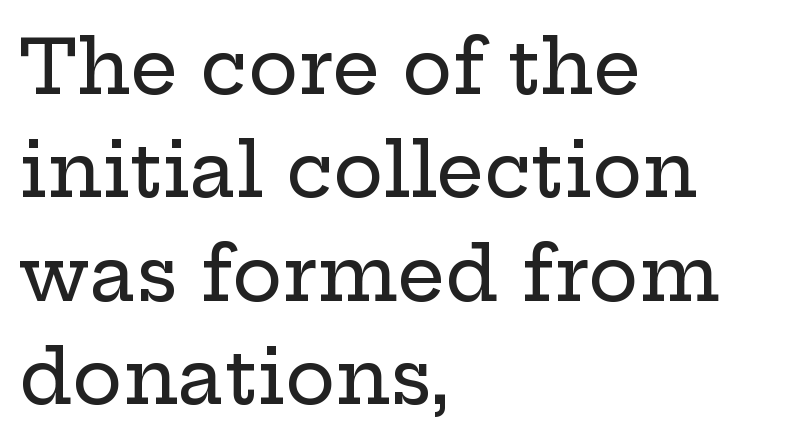
The image shows 75 px wide serif type, upright; set left-aligned, normal line spacing (1.38x), normal letter spacing, not underlined; low stroke contrast and a medium x-height.
